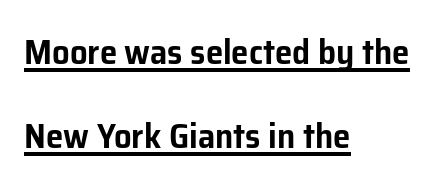
The face used here is rendered with its standard letterfit. Here the designer chose a conventional face with non-uniform glyph widths. A typesetter would mark this as roman, not italic. In terms of leading, this rendering errs on the spacious side. Where is the straight margin? On the left. This sample uses a sans-serif face.
